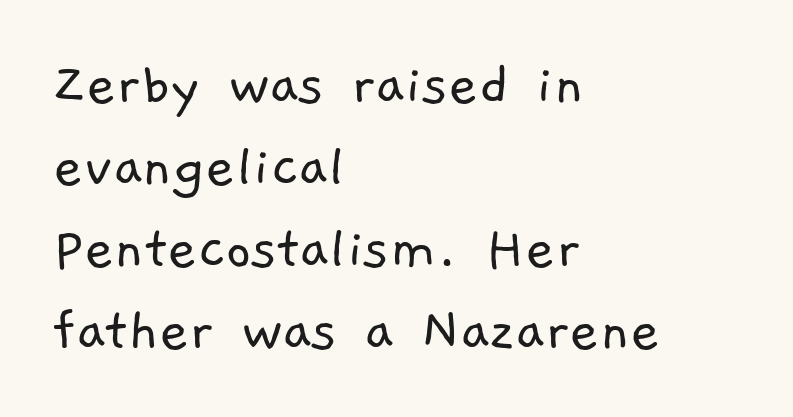
Q: Is the text bold? A: No.
Q: Is the typeface a serif or a sans-serif typeface? A: Sans-serif.
Q: Is the text underlined? A: No.
Q: How is the paragraph aligned? A: Left-aligned.
Q: Is the spacing between letters normal or unusually wide? A: Normal.
Q: Is the spacing between lines tight, normal or loose? A: Normal.
Q: Width (condensed, normal, or wide)? A: Normal.
Q: Stroke contrast? A: Low.
Q: x-height? A: Medium.
Q: Monospaced? A: No.
